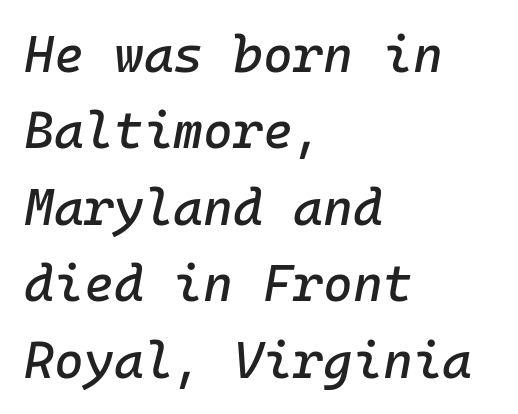
The image shows 51 px text type, italic (leaning right), monospaced; set left-aligned, normal line spacing (1.5x), normal letter spacing, not underlined; low stroke contrast and a medium x-height.
